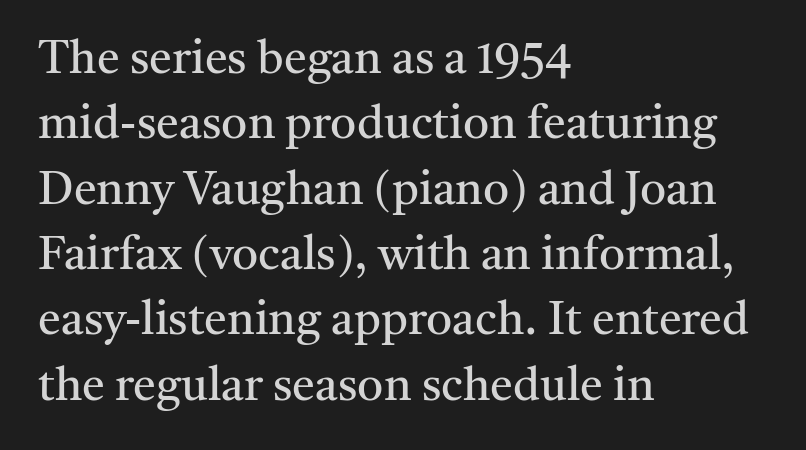
The image shows 46 px regular-weight serif type, upright; set left-aligned, normal line spacing (1.42x), normal letter spacing, not underlined; medium stroke contrast and a medium x-height.
